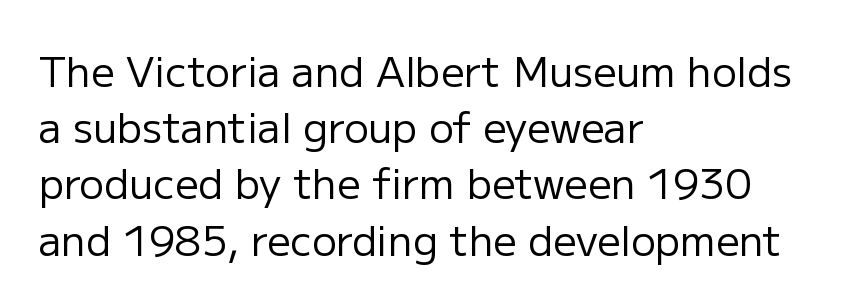
{"serif": "no", "italic": "no", "bold": "no", "weight": "regular", "width": "normal", "stroke_contrast": "low", "x_height": "medium", "monospaced": "no", "underline": "no", "align": "left", "line_spacing": "normal", "line_spacing_ratio": 1.37, "letter_spacing": "normal", "letter_spacing_em": 0.0, "glyph_px": 41}
